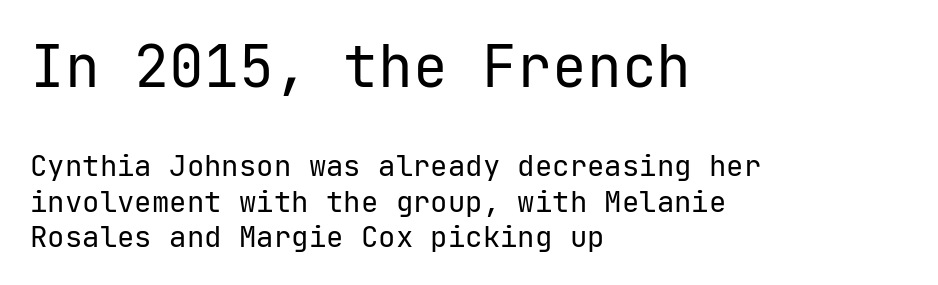
{"serif": "no", "italic": "no", "bold": "no", "weight": "regular", "width": "normal", "stroke_contrast": "low", "x_height": "medium", "monospaced": "yes", "underline": "no", "align": "left", "line_spacing_ratio": 1.22, "letter_spacing": "normal", "letter_spacing_em": 0.0, "larger_block": "first", "size_ratio": 2.0, "glyph_px": 58}
